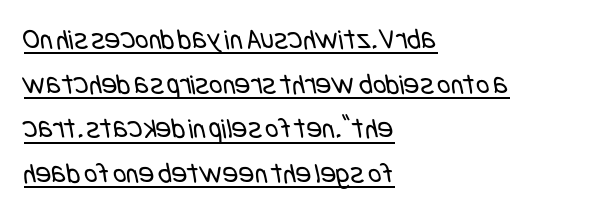
The image shows 29 px regular-weight, condensed sans-serif type; set left-aligned, normal line spacing (1.54x), normal letter spacing, underlined; low stroke contrast and a large x-height.
